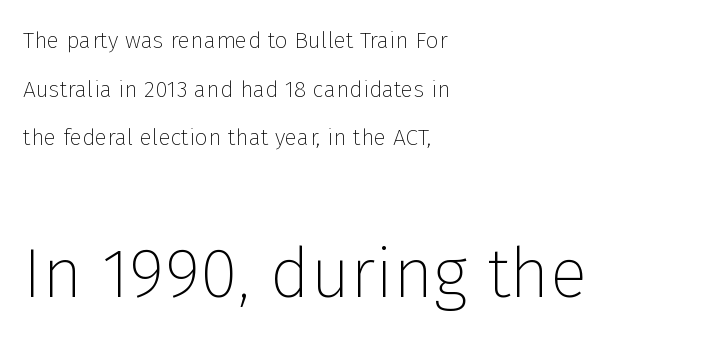
The image shows 69 px thin sans-serif type, upright; set left-aligned, loose line spacing (2.11x), normal letter spacing, not underlined; the second (bottom) block is 3.0x larger; low stroke contrast and a medium x-height.
